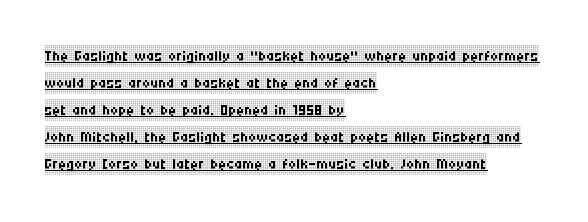
{"italic": "no", "bold": "no", "underline": "yes", "align": "left", "line_spacing_ratio": 1.23, "letter_spacing": "normal", "letter_spacing_em": 0.0, "glyph_px": 22}
